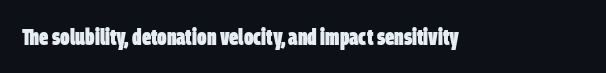
{"bold": "yes", "underline": "no", "letter_spacing": "normal", "letter_spacing_em": 0.0, "glyph_px": 23}
